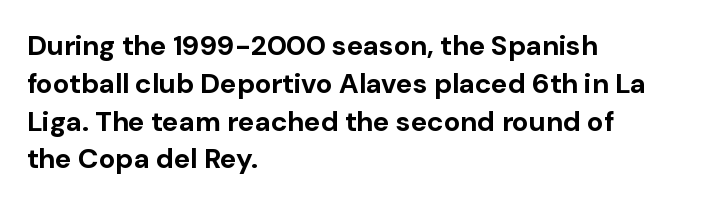
The image shows 28 px bold sans-serif type, upright; set left-aligned, normal line spacing (1.35x), normal letter spacing, not underlined; low stroke contrast and a medium x-height.
